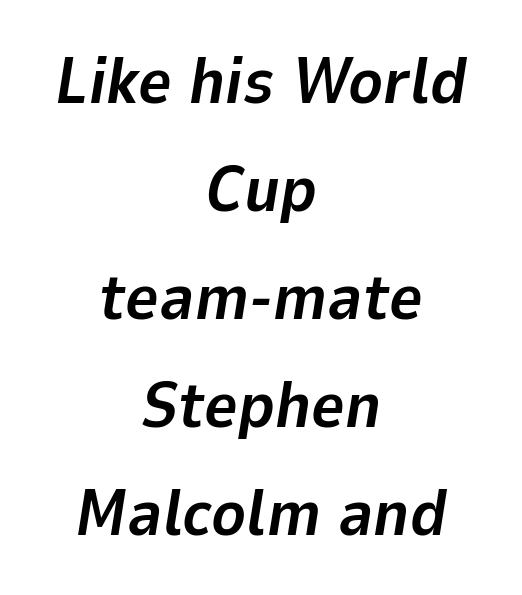
Q: Is the text bold? A: Yes.
Q: Is the text italic (slanted)? A: Yes, it leans right by about 9 degrees.
Q: Is the text underlined? A: No.
Q: How is the paragraph aligned? A: Centered.
Q: Is the spacing between letters normal or unusually wide? A: Normal.
Q: Is the spacing between lines tight, normal or loose? A: Normal.
Q: Width (condensed, normal, or wide)? A: Normal.
Q: Stroke contrast? A: Low.
Q: x-height? A: Medium.
Q: Monospaced? A: No.
